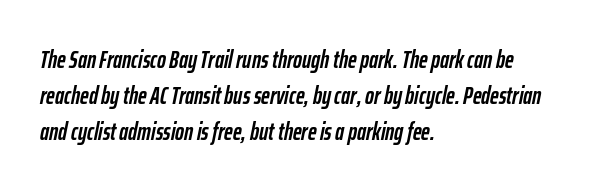
The strokes are fattened all the way to bold. When letters slant like this, we call the style italic. Left-aligned paragraph, ragged on the right. Notice how descenders clear the ascenders below comfortably — that's standard leading.
